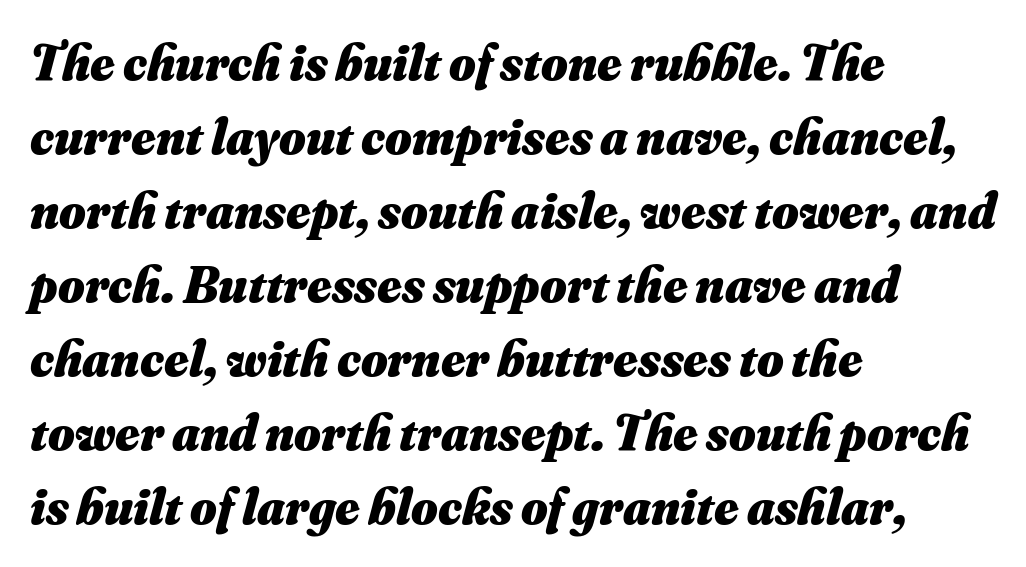
{"italic": "yes", "lean": "right", "slant_degrees": 16, "bold": "yes", "weight": "heavy", "width": "normal", "stroke_contrast": "medium", "x_height": "small", "monospaced": "no", "underline": "no", "align": "left", "line_spacing": "normal", "line_spacing_ratio": 1.45, "letter_spacing": "normal", "letter_spacing_em": 0.0, "glyph_px": 51}
